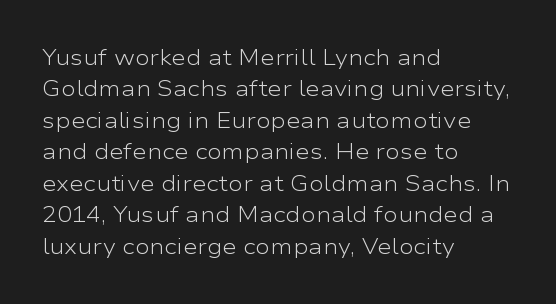
The image shows 22 px text type, upright; set left-aligned, normal line spacing (1.43x), normal letter spacing, not underlined.
